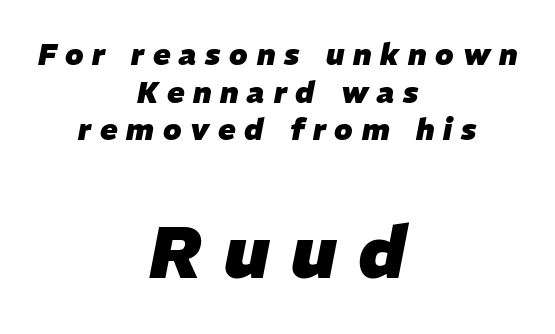
{"italic": "yes", "lean": "right", "slant_degrees": 11, "bold": "yes", "weight": "heavy", "width": "normal", "stroke_contrast": "low", "x_height": "medium", "monospaced": "no", "underline": "no", "align": "center", "line_spacing": "normal", "line_spacing_ratio": 1.3, "letter_spacing": "wide", "letter_spacing_em": 0.3, "larger_block": "second", "size_ratio": 2.48, "glyph_px": 72}
